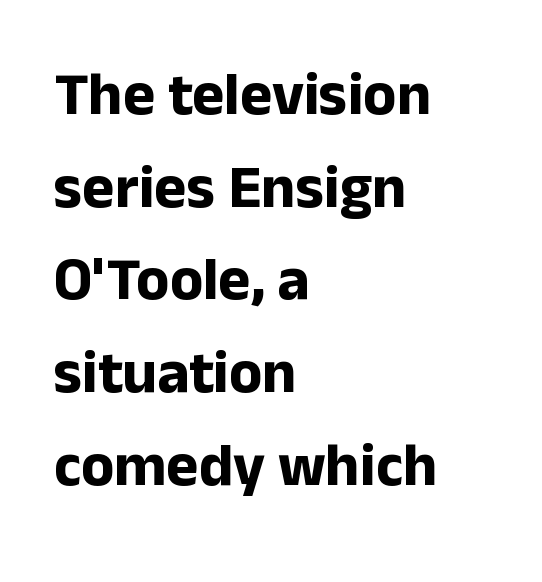
The image shows 61 px bold sans-serif type, upright; set left-aligned, normal line spacing (1.52x), normal letter spacing, not underlined; low stroke contrast and a medium x-height.
